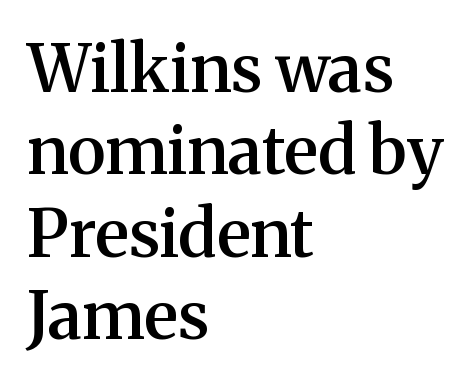
{"serif": "yes", "italic": "no", "bold": "semi", "weight": "semibold", "width": "normal", "stroke_contrast": "medium", "x_height": "medium", "monospaced": "no", "underline": "no", "align": "left", "line_spacing": "normal", "line_spacing_ratio": 1.25, "letter_spacing": "normal", "letter_spacing_em": 0.0, "glyph_px": 66}
